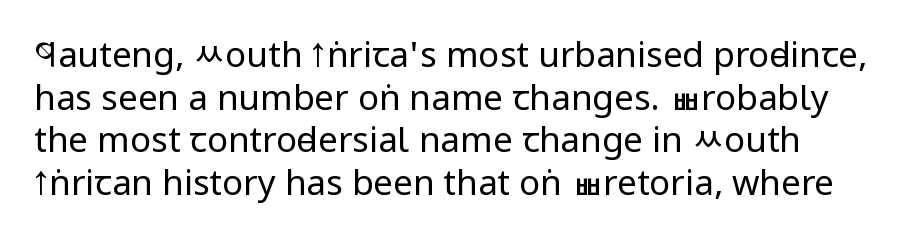
Examine the stroke ends and you'll find no serifs. These glyphs show unthickened strokes, regular width or finer. What stands out about the letter spacing? Nothing — it is the standard amount. Each letter keeps its own natural width here, so spacing adapts to shape. The lettering stays uniformly vertical, giving the passage a roman look. Underline: absent.
